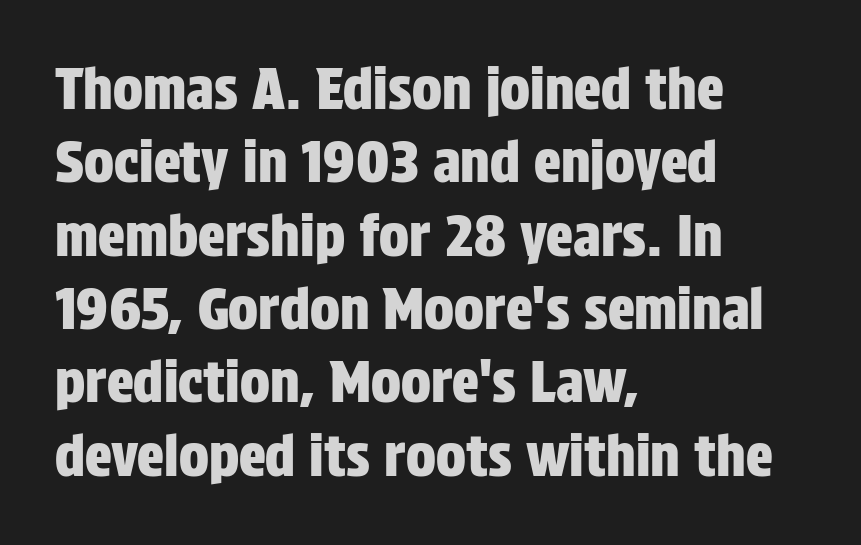
Here the glyphs are tracked normally, forming tight word shapes. The lettering holds an erect, upright posture throughout. Each line starts at the same left margin while the right side varies. Look at the bottom of the vertical strokes: they stop flat, with no serifs.
